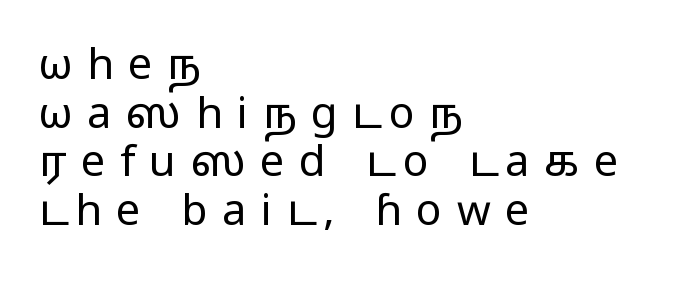
Words float on clear page, feet unadorned. This sample has the flowing, uneven cadence of proportional lettering. Words appear elongated and porous because spacing is wide. Which margin do the lines hug? The left one — the right edge is uneven. Quick note: not italic, upright. No feet cap the strokes, marking this as sans-serif type.
